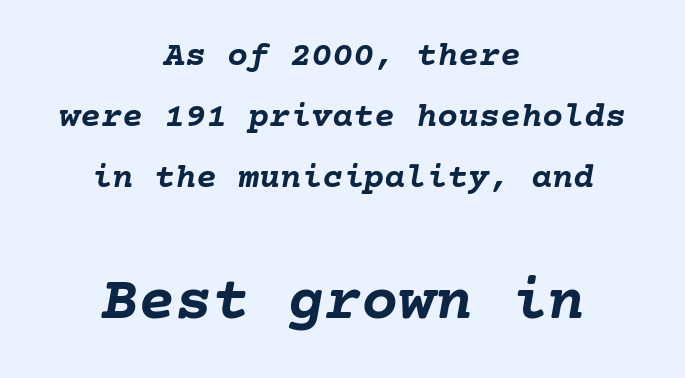
Underline: absent. The letters are slanted; this is an italic face. Scale increases going downward across the two blocks. Look at the stroke-to-counter ratio: heavy, a bold. The passage shown has conventional tracking throughout. The paragraph shown floats in the horizontal middle.
